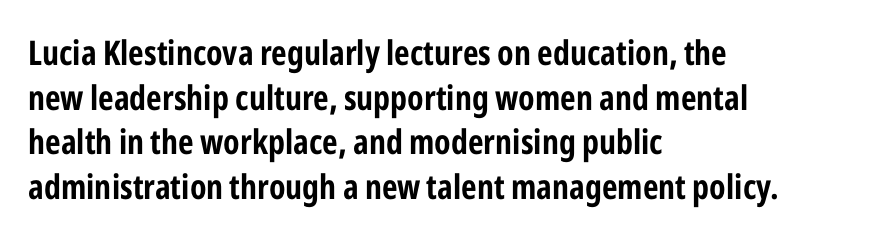
The image shows 34 px condensed sans-serif type, upright; set left-aligned, normal line spacing (1.31x), normal letter spacing, not underlined; low stroke contrast and a medium x-height.
